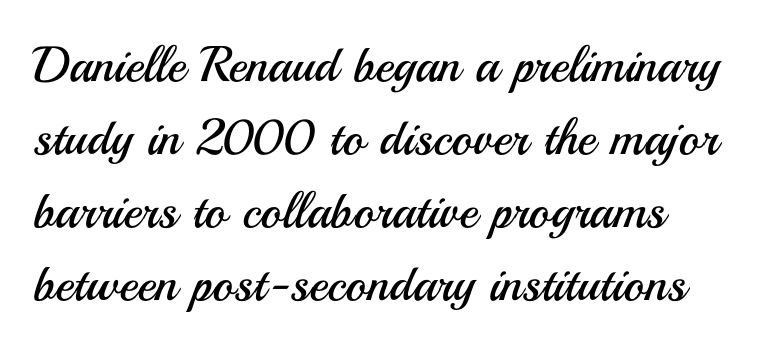
The image shows 50 px regular-weight sans-serif type; set left-aligned, normal line spacing (1.46x), normal letter spacing, not underlined; medium stroke contrast and a small x-height.
